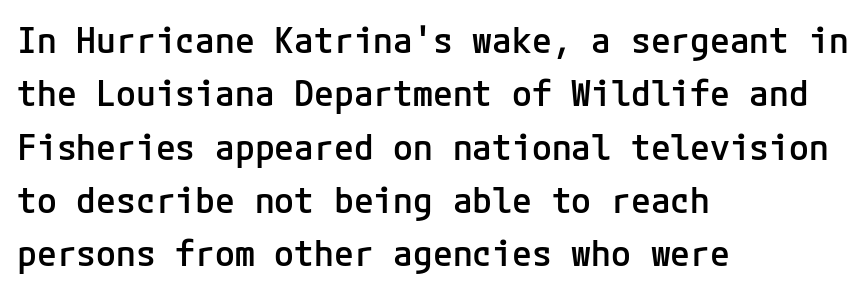
The image shows 36 px semibold sans-serif type, upright; set left-aligned, normal line spacing (1.48x), normal letter spacing, not underlined; low stroke contrast and a medium x-height.
